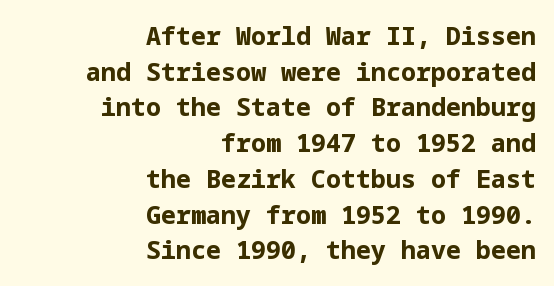
The lettering holds an erect, upright posture throughout. Glance below the letters and you will spot only blank space. Compared with typical body copy, the letter spacing here is the same. Pretty heavy lettering here — definitely bold. The setting favours the right margin, as signatures and pull-quotes sometimes do.
